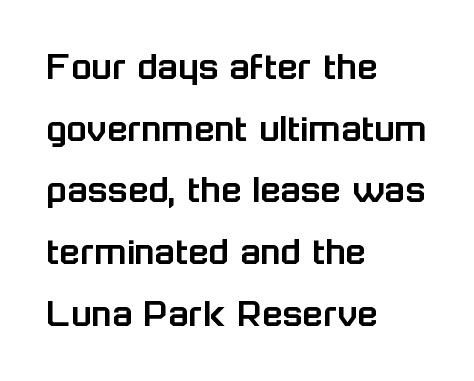
Q: Is the text italic (slanted)? A: No, it is upright.
Q: Is the typeface a serif or a sans-serif typeface? A: Sans-serif.
Q: Is the text underlined? A: No.
Q: How is the paragraph aligned? A: Left-aligned.
Q: Is the spacing between letters normal or unusually wide? A: Normal.
Q: Is the spacing between lines tight, normal or loose? A: Normal.
Q: Width (condensed, normal, or wide)? A: Normal.
Q: Stroke contrast? A: Low.
Q: x-height? A: Medium.
Q: Monospaced? A: No.
